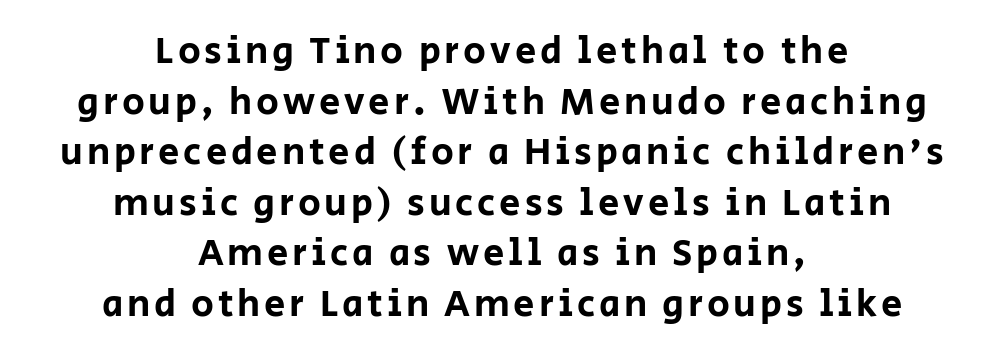
{"serif": "no", "italic": "no", "width": "normal", "stroke_contrast": "low", "x_height": "large", "monospaced": "no", "underline": "no", "align": "center", "line_spacing": "normal", "line_spacing_ratio": 1.33, "glyph_px": 38}
